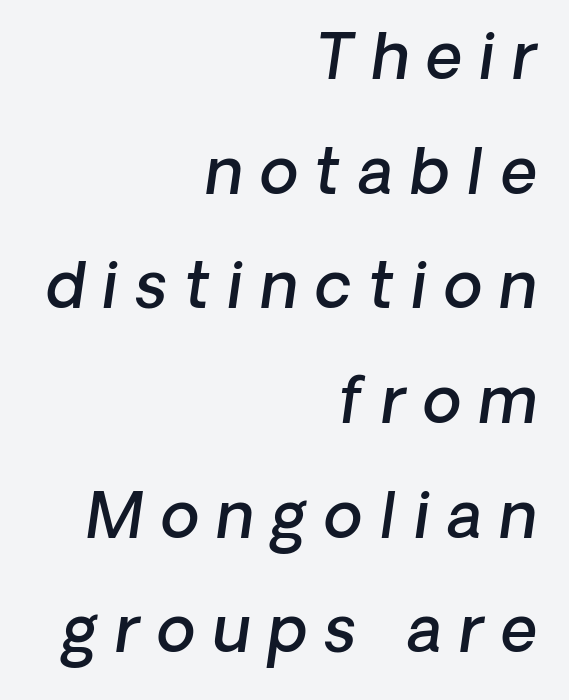
Q: Is the text bold? A: Semi-bold.
Q: Is the typeface a serif or a sans-serif typeface? A: Sans-serif.
Q: Is the text underlined? A: No.
Q: How is the paragraph aligned? A: Right-aligned.
Q: Is the spacing between letters normal or unusually wide? A: Unusually wide.
Q: Width (condensed, normal, or wide)? A: Normal.
Q: Stroke contrast? A: Low.
Q: x-height? A: Medium.
Q: Monospaced? A: No.
